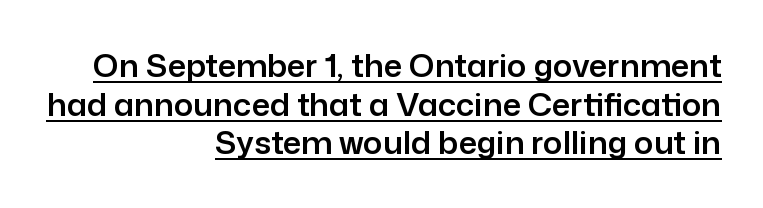
{"serif": "no", "italic": "no", "width": "normal", "stroke_contrast": "low", "x_height": "medium", "monospaced": "no", "underline": "yes", "align": "right", "line_spacing_ratio": 1.21, "letter_spacing": "normal", "letter_spacing_em": 0.0, "glyph_px": 32}
